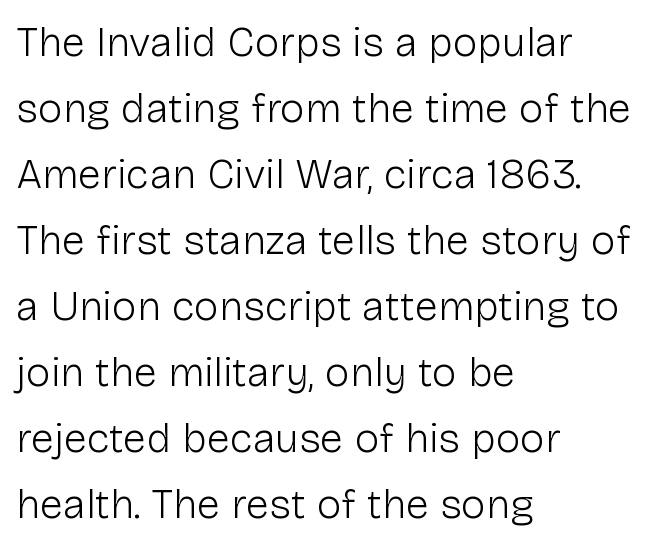
Posture: upright roman. Heft: none added — not bold. Each letter keeps its own natural width here, so spacing adapts to shape. Horizontal bands of white between lines are of average thickness. These lines keep a tight, regular rhythm from letter to letter.
